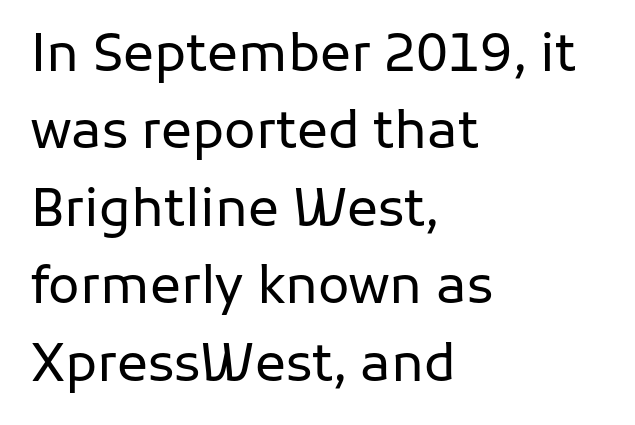
Q: Is the text bold? A: No.
Q: Is the text italic (slanted)? A: No, it is upright.
Q: Is the typeface a serif or a sans-serif typeface? A: Sans-serif.
Q: Is the text underlined? A: No.
Q: How is the paragraph aligned? A: Left-aligned.
Q: Is the spacing between letters normal or unusually wide? A: Normal.
Q: Is the spacing between lines tight, normal or loose? A: Normal.
Q: Width (condensed, normal, or wide)? A: Normal.
Q: Stroke contrast? A: Low.
Q: x-height? A: Medium.
Q: Monospaced? A: No.
